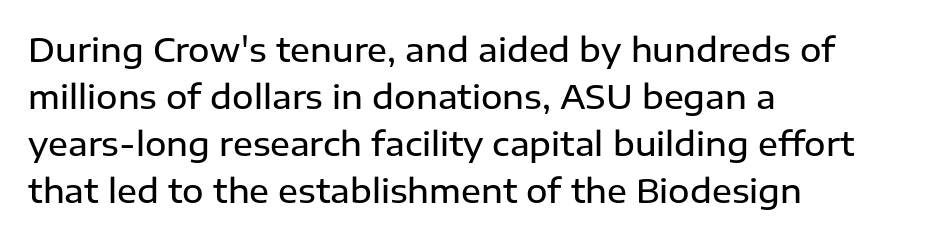
{"serif": "no", "italic": "no", "bold": "semi", "weight": "semibold", "width": "normal", "stroke_contrast": "low", "x_height": "medium", "monospaced": "no", "underline": "no", "align": "left", "line_spacing": "normal", "line_spacing_ratio": 1.42, "letter_spacing": "normal", "letter_spacing_em": 0.0, "glyph_px": 33}
